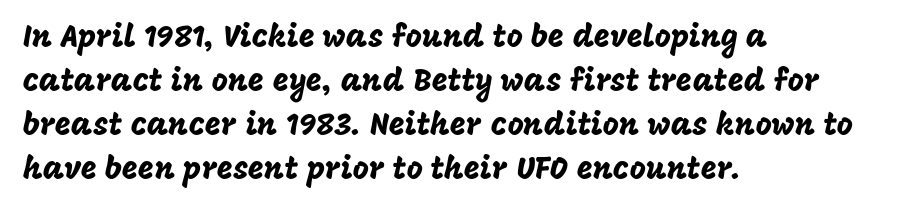
Q: Is the text italic (slanted)? A: Yes.
Q: Is the typeface a serif or a sans-serif typeface? A: Sans-serif.
Q: Is the text underlined? A: No.
Q: How is the paragraph aligned? A: Left-aligned.
Q: Is the spacing between letters normal or unusually wide? A: Normal.
Q: Is the spacing between lines tight, normal or loose? A: Normal.
Q: Width (condensed, normal, or wide)? A: Normal.
Q: Stroke contrast? A: Low.
Q: x-height? A: Large.
Q: Monospaced? A: No.
